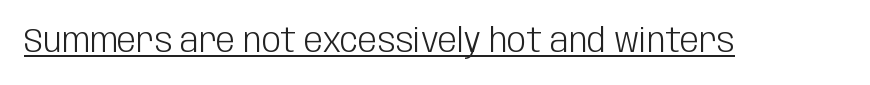
The image shows 34 px light, condensed sans-serif type, upright; set normal letter spacing, underlined; low stroke contrast and a large x-height.
